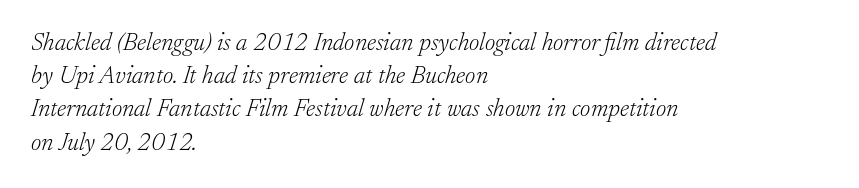
The image shows 25 px text type, italic (leaning right); set left-aligned, normal line spacing (1.33x), normal letter spacing, not underlined.
